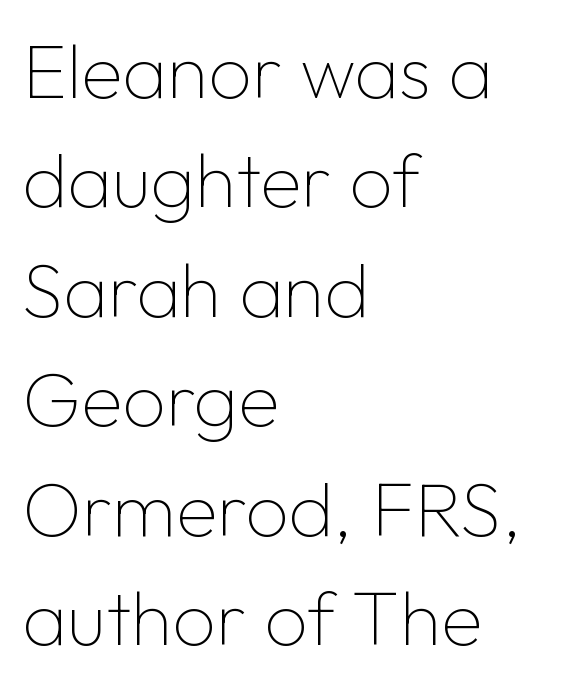
{"serif": "no", "italic": "no", "bold": "no", "weight": "thin", "width": "normal", "stroke_contrast": "low", "x_height": "medium", "monospaced": "no", "underline": "no", "align": "left", "line_spacing": "normal", "line_spacing_ratio": 1.44, "letter_spacing": "normal", "letter_spacing_em": 0.0, "glyph_px": 76}
